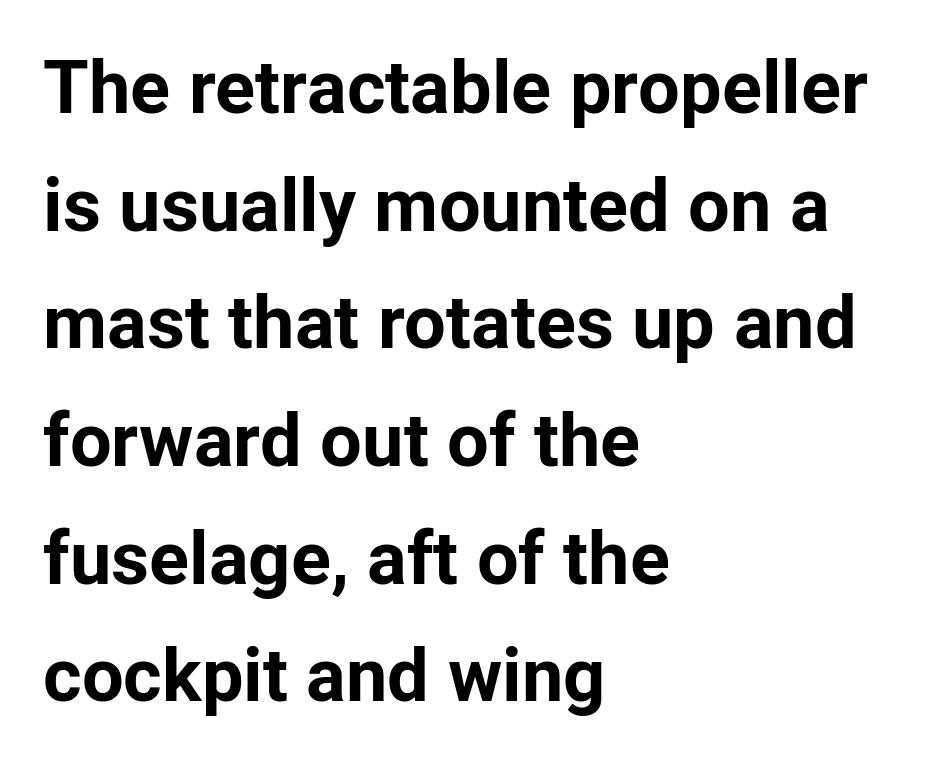
Q: Is the text bold? A: Yes.
Q: Is the text italic (slanted)? A: No, it is upright.
Q: Is the typeface a serif or a sans-serif typeface? A: Sans-serif.
Q: Is the text underlined? A: No.
Q: How is the paragraph aligned? A: Left-aligned.
Q: Is the spacing between letters normal or unusually wide? A: Normal.
Q: Is the spacing between lines tight, normal or loose? A: Normal.
Q: Width (condensed, normal, or wide)? A: Normal.
Q: Stroke contrast? A: Low.
Q: x-height? A: Medium.
Q: Monospaced? A: No.
